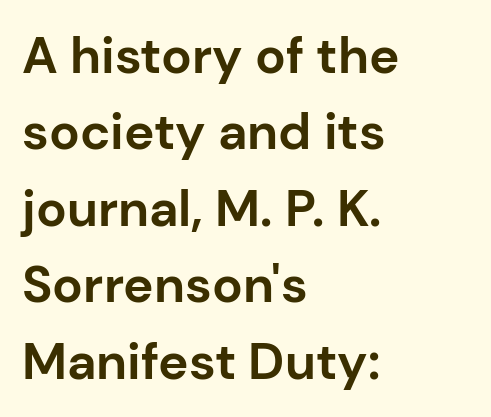
Quick note: not italic, upright. Think of a printed novel: that variable character pitch is what you see here. Rule under the text: the space is simply empty. How would I describe the line gaps? Plain and ordinary.
